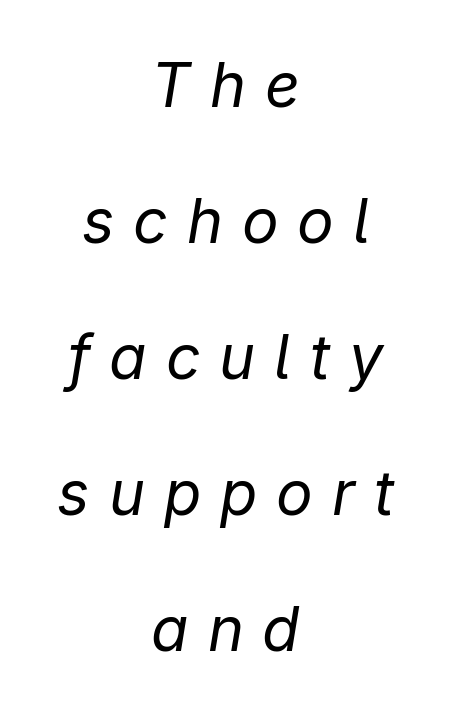
The image shows 61 px regular-weight type, italic (leaning right); set centered, loose line spacing (2.23x), unusually wide letter spacing (+0.31 em), not underlined; low stroke contrast and a medium x-height.
